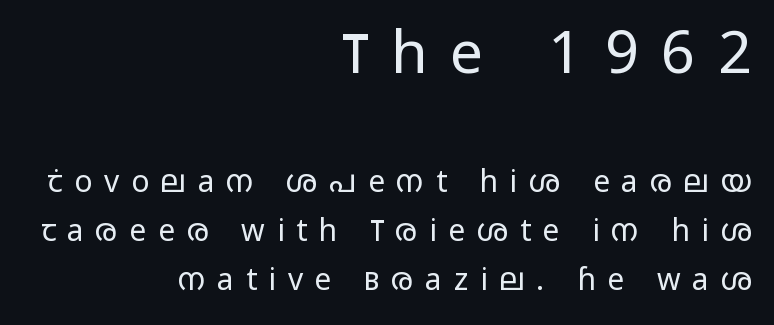
Whoever set this chose a conventional vertical rhythm. The typesetting does not lean heavy: it is not bold. Characters follow at a spacing far wider than the type designer built in. Note the varied advance widths — an 'i' is clearly narrower than an 'm'. Ordinary non-slanted type is in use.
